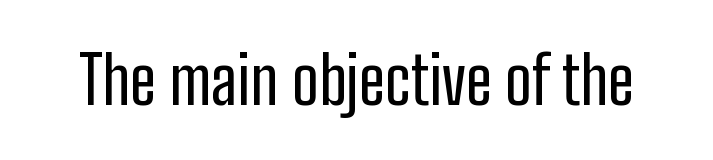
Here the designer chose a conventional face with non-uniform glyph widths. Unlike a traditional serif, this face leaves its strokes unadorned. Lines of text with bare space underneath. Nobody touched the tracking dial on this one. Vertical strokes here are truly vertical.
